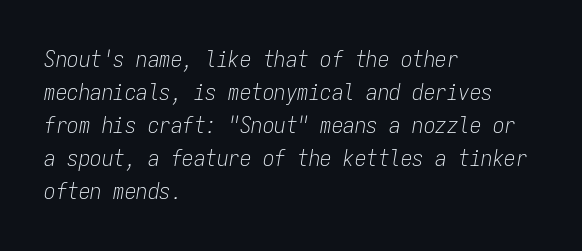
Q: Is the text bold? A: No.
Q: Is the text italic (slanted)? A: Yes, it leans right by about 9 degrees.
Q: Is the text underlined? A: No.
Q: How is the paragraph aligned? A: Left-aligned.
Q: Is the spacing between letters normal or unusually wide? A: Normal.
Q: Is the spacing between lines tight, normal or loose? A: Normal.
